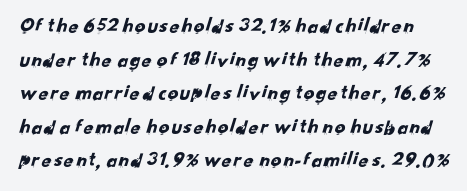
Just letters on the line, the space beneath them empty. You could call the tracking neutral — neither tight nor loose. The vertical gap from one line to the next is medium.
